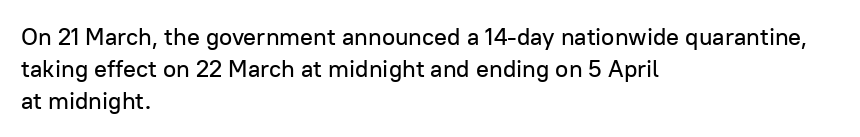
Q: Is the text italic (slanted)? A: No, it is upright.
Q: Is the text underlined? A: No.
Q: How is the paragraph aligned? A: Left-aligned.
Q: Is the spacing between letters normal or unusually wide? A: Normal.
Q: Is the spacing between lines tight, normal or loose? A: Normal.
